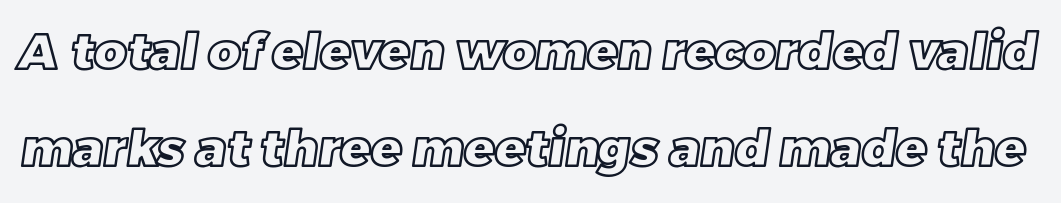
Q: Is the text underlined? A: No.
Q: Is the spacing between letters normal or unusually wide? A: Normal.
Q: Is the spacing between lines tight, normal or loose? A: Loose.
Q: Width (condensed, normal, or wide)? A: Normal.
Q: x-height? A: Large.
Q: Monospaced? A: No.
